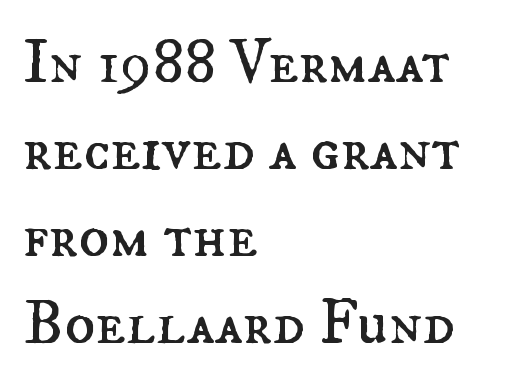
The image shows 64 px regular-weight type, upright; set left-aligned, normal line spacing (1.36x), normal letter spacing, not underlined; medium stroke contrast and a small x-height.
